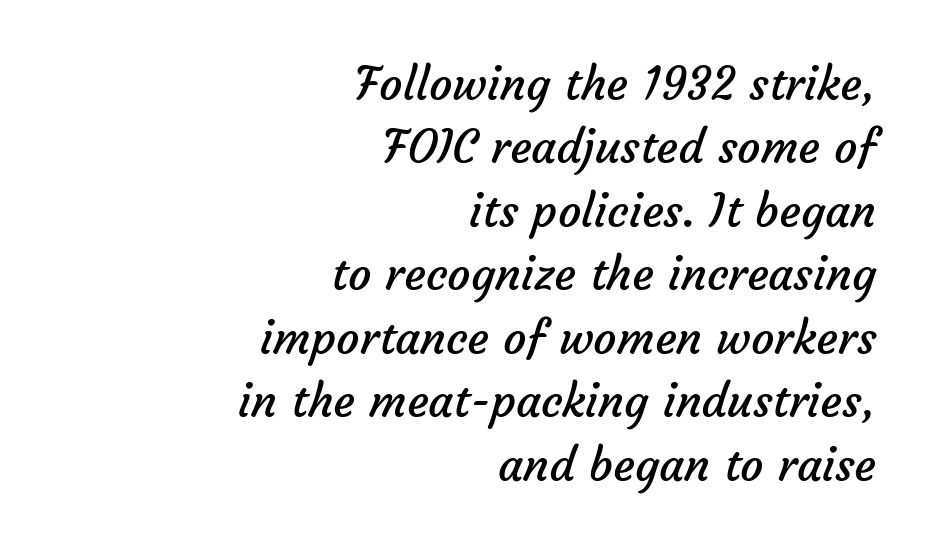
Descender tails drop into unmarked territory. Reading down the block, your eye finds every line finishing at a fixed right position. The characters display no serif detailing; their extremities are plain. Tracking here is standard; glyphs follow each other at the usual distance. A quiet, ordinary-to-light weight characterises the typeface. The vertical gap from one line to the next is medium.
